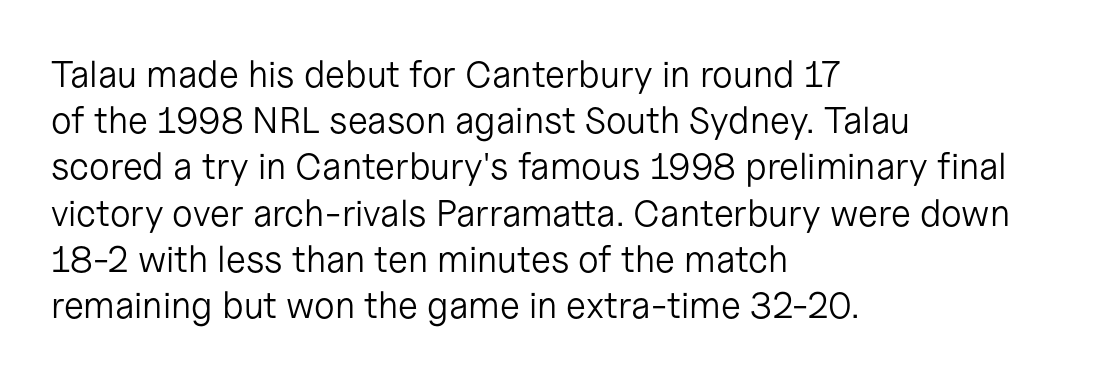
Q: Is the text bold? A: No.
Q: Is the text italic (slanted)? A: No, it is upright.
Q: Is the typeface a serif or a sans-serif typeface? A: Sans-serif.
Q: Is the text underlined? A: No.
Q: How is the paragraph aligned? A: Left-aligned.
Q: Is the spacing between letters normal or unusually wide? A: Normal.
Q: Is the spacing between lines tight, normal or loose? A: Normal.
Q: Width (condensed, normal, or wide)? A: Normal.
Q: Stroke contrast? A: Low.
Q: x-height? A: Medium.
Q: Monospaced? A: No.
